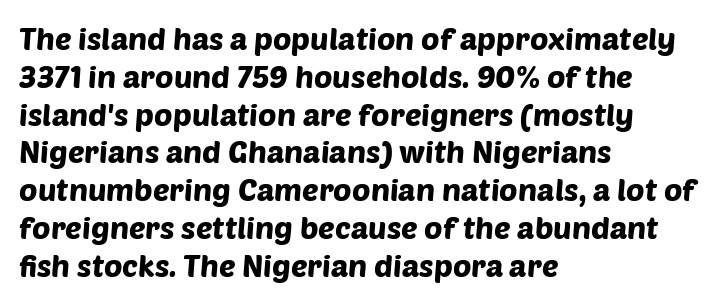
The image shows 31 px sans-serif type; set left-aligned, line spacing 1.22x, normal letter spacing, not underlined; low stroke contrast and a large x-height.
